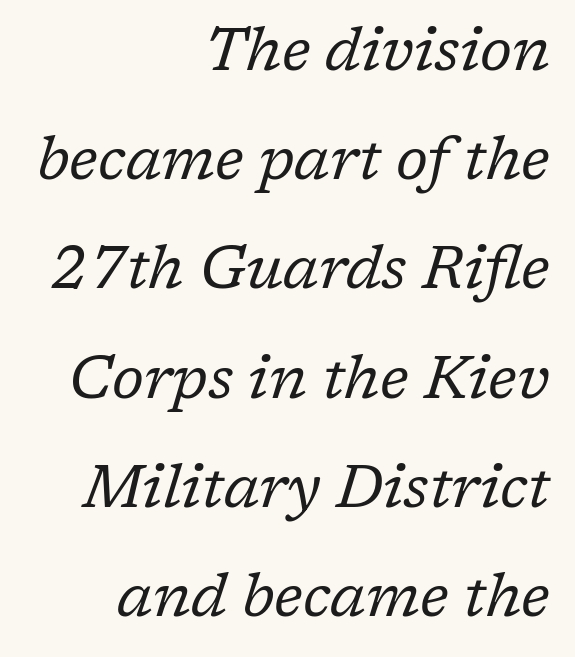
The image shows 60 px regular-weight serif type, italic (leaning right); set right-aligned, line spacing 1.82x, normal letter spacing, not underlined; low stroke contrast and a medium x-height.
